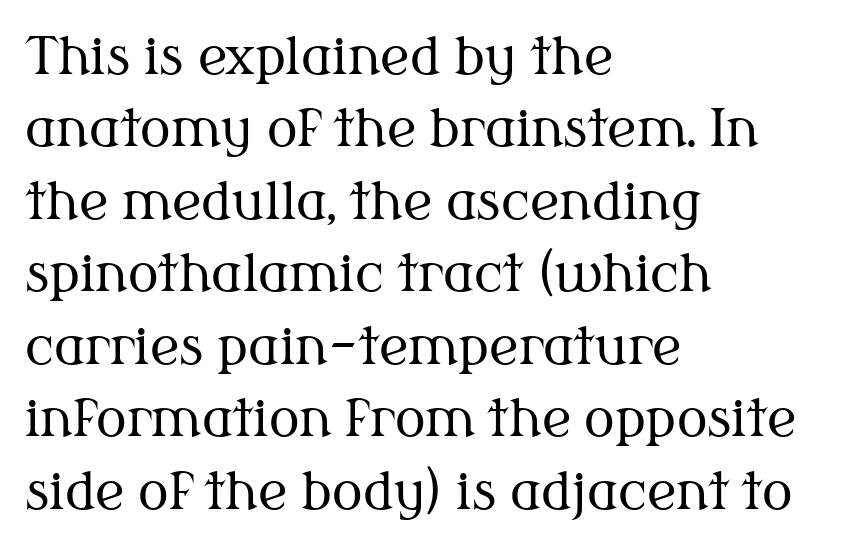
Evenly set lines give the paragraph a standard silhouette. The lettering stays uniformly vertical, giving the passage a roman look. No extra ink here — the face is not bold. Each row of text sits above clean, open space. Compared with typical body copy, the letter spacing here is the same. A classic flush-left, rag-right setting is used for this passage.
